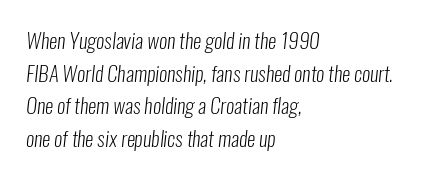
Q: Is the text bold? A: No.
Q: Is the text underlined? A: No.
Q: How is the paragraph aligned? A: Left-aligned.
Q: Is the spacing between letters normal or unusually wide? A: Normal.
Q: Is the spacing between lines tight, normal or loose? A: Normal.
